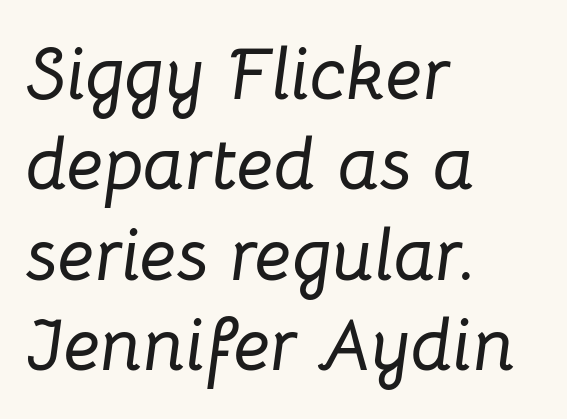
The image shows 74 px text type, italic (leaning right); set left-aligned, line spacing 1.22x, normal letter spacing, not underlined; low stroke contrast and a medium x-height.
